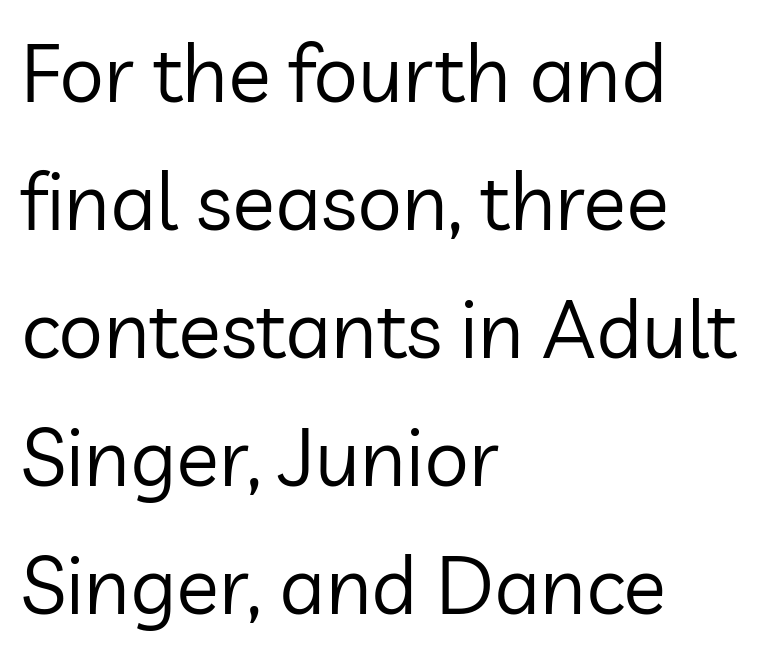
Horizontal alignment here is leftward, the default for most running prose. What stands out about the letter spacing? Nothing — it is the standard amount. The letters stand upright; this is a roman face. Counters stay open thanks to moderate or lighter strokes. Spacing verdict: proportional, widths tailored to each character. Only glyphs here, with clear space below each row.
